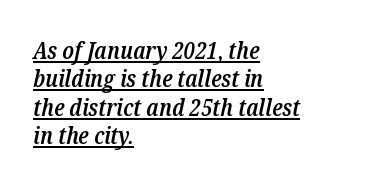
Q: Is the text bold? A: Semi-bold.
Q: Is the text italic (slanted)? A: Yes, it leans right by about 12 degrees.
Q: Is the text underlined? A: Yes.
Q: How is the paragraph aligned? A: Left-aligned.
Q: Is the spacing between letters normal or unusually wide? A: Normal.
